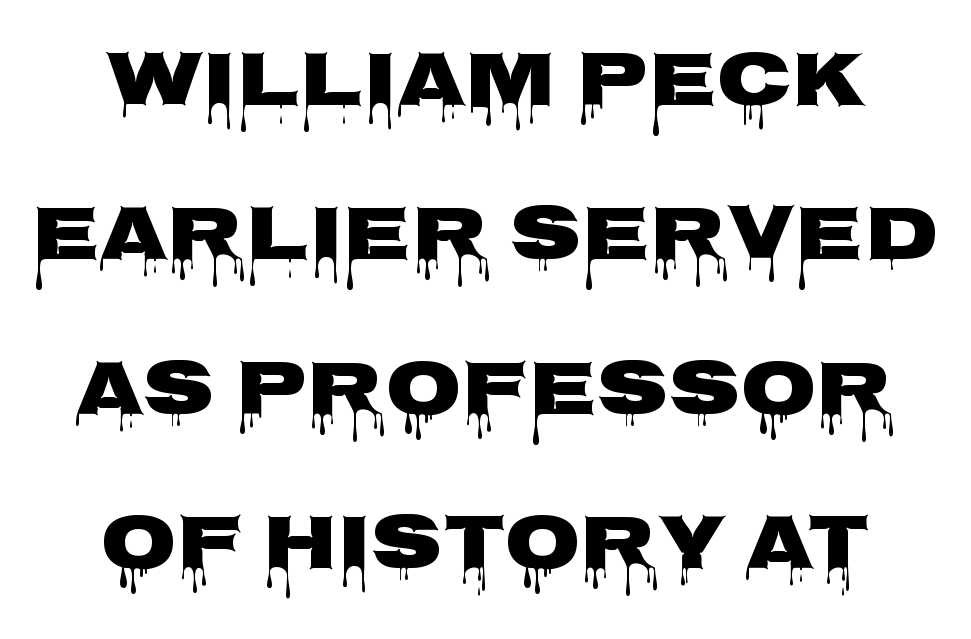
A typesetter would call this proportional, since set widths differ per character. Rendered with straight, roman letterforms. Short and long lines alike share a common midpoint. Whoever set this chose breathing room over compactness in the vertical rhythm. Quick note: underline off. The rendering keeps characters at their native spacing.
